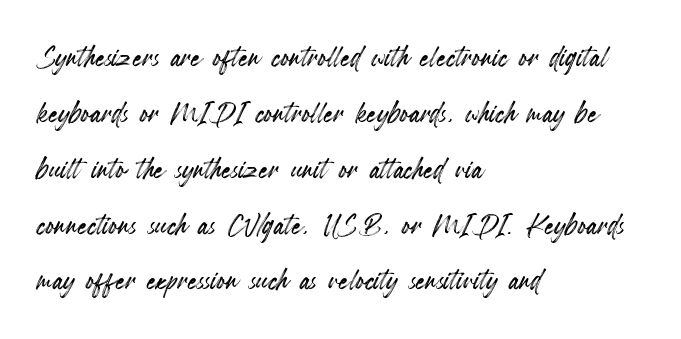
The image shows 38 px condensed type; set left-aligned, normal line spacing (1.47x), normal letter spacing, not underlined; a small x-height.
